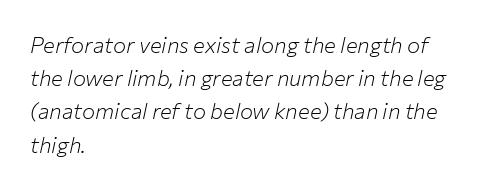
Caption: multi-line text, flush left, ragged right. The rendering uses a moderate line-height, typical for paragraphs. This reads as an unemphasized weight, regular at the heaviest. Designer's note — italics engaged. Letters rest on an invisible, unmarked baseline.
